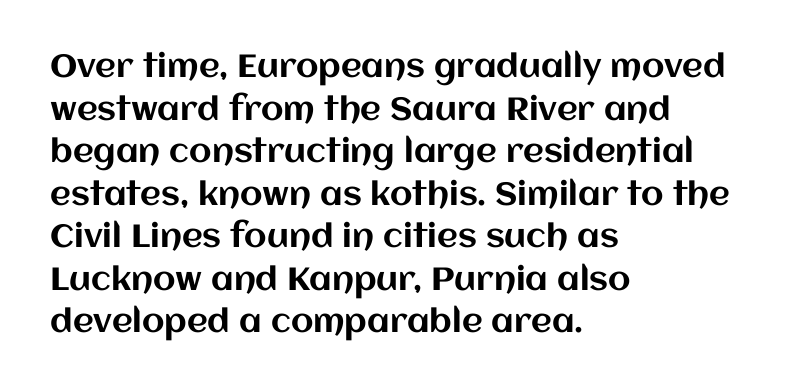
{"italic": "no", "width": "normal", "stroke_contrast": "medium", "x_height": "large", "monospaced": "no", "underline": "no", "align": "left", "line_spacing": "normal", "line_spacing_ratio": 1.33, "letter_spacing": "normal", "letter_spacing_em": 0.0, "glyph_px": 32}
